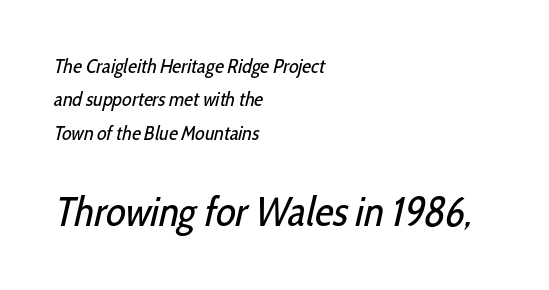
Q: Is the text bold? A: No.
Q: Is the typeface a serif or a sans-serif typeface? A: Sans-serif.
Q: Is the text underlined? A: No.
Q: How is the paragraph aligned? A: Left-aligned.
Q: Is the spacing between letters normal or unusually wide? A: Normal.
Q: Is the spacing between lines tight, normal or loose? A: Normal.
Q: Which block of text is set in a larger size, the first (top) or the second (bottom)? A: The second (bottom) one.
Q: Width (condensed, normal, or wide)? A: Condensed.
Q: Stroke contrast? A: Low.
Q: x-height? A: Medium.
Q: Monospaced? A: No.
